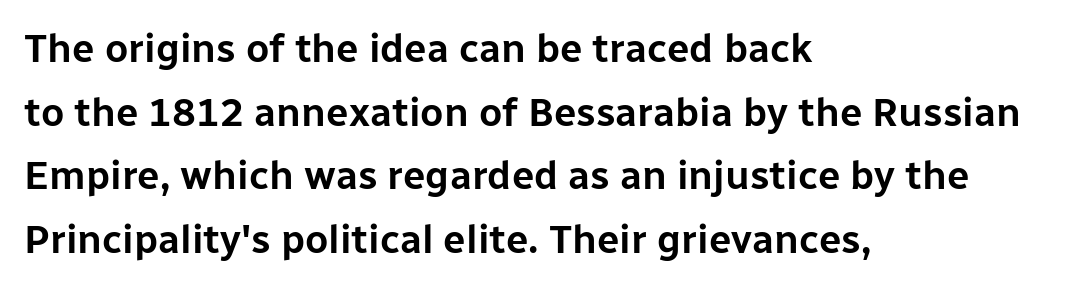
{"serif": "no", "italic": "no", "width": "normal", "stroke_contrast": "low", "x_height": "medium", "monospaced": "no", "underline": "no", "align": "left", "line_spacing": "normal", "line_spacing_ratio": 1.59, "letter_spacing": "normal", "letter_spacing_em": 0.0, "glyph_px": 40}
